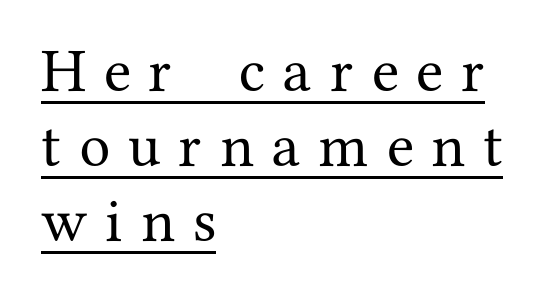
{"serif": "yes", "italic": "no", "width": "normal", "stroke_contrast": "medium", "x_height": "medium", "monospaced": "no", "underline": "yes", "align": "left", "line_spacing_ratio": 1.21, "letter_spacing": "wide", "letter_spacing_em": 0.29, "glyph_px": 62}
